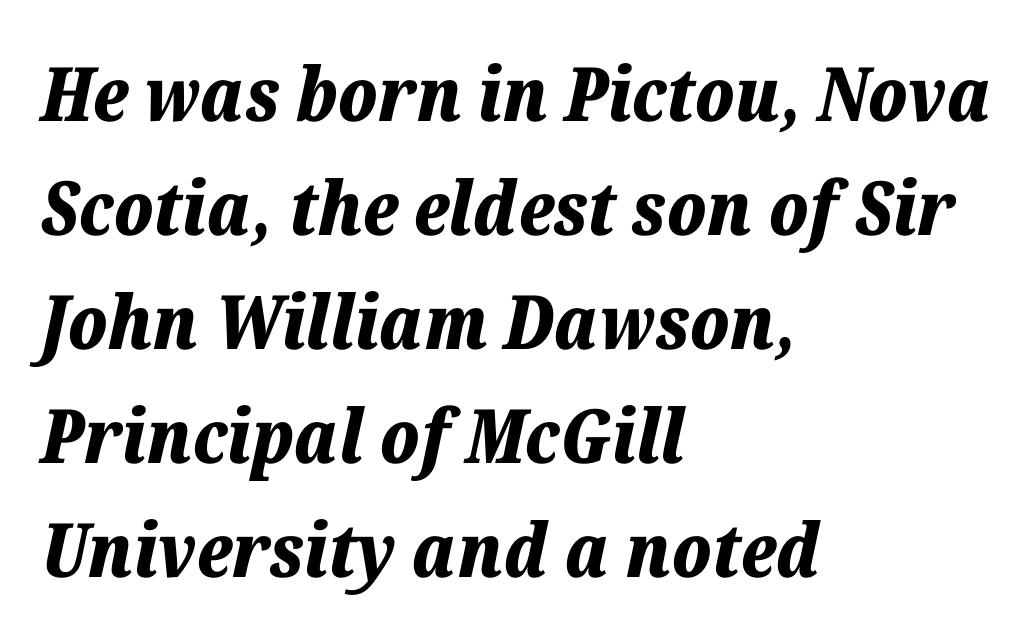
The image shows 75 px bold type, italic (leaning right); set left-aligned, normal line spacing (1.52x), normal letter spacing, not underlined; low stroke contrast and a medium x-height.
